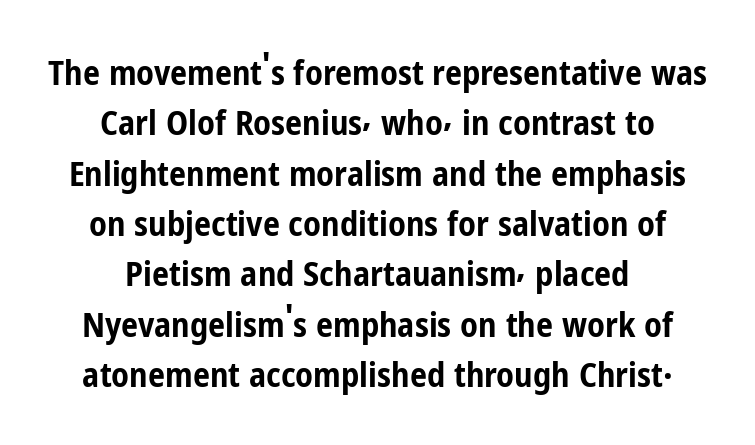
{"serif": "no", "italic": "no", "bold": "yes", "weight": "bold", "width": "condensed", "stroke_contrast": "low", "x_height": "medium", "monospaced": "no", "underline": "no", "align": "center", "line_spacing": "normal", "line_spacing_ratio": 1.48, "letter_spacing": "normal", "letter_spacing_em": 0.0, "glyph_px": 34}
